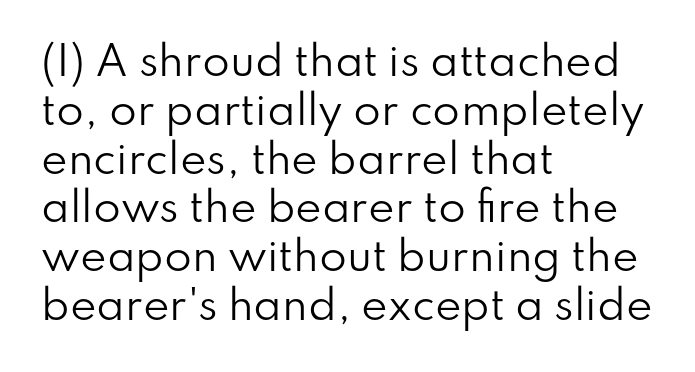
{"serif": "no", "italic": "no", "bold": "no", "weight": "regular", "width": "normal", "stroke_contrast": "low", "x_height": "small", "monospaced": "no", "underline": "no", "align": "left", "line_spacing_ratio": 1.22, "letter_spacing": "normal", "letter_spacing_em": 0.0, "glyph_px": 40}
